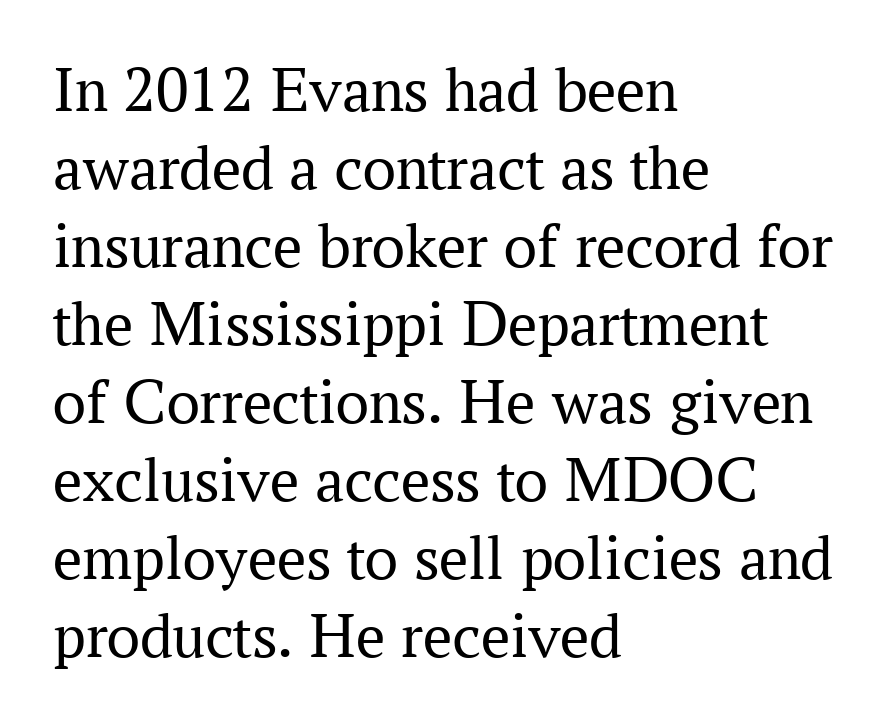
Q: Is the text bold? A: No.
Q: Is the text italic (slanted)? A: No, it is upright.
Q: Is the typeface a serif or a sans-serif typeface? A: Serif.
Q: Is the text underlined? A: No.
Q: How is the paragraph aligned? A: Left-aligned.
Q: Is the spacing between letters normal or unusually wide? A: Normal.
Q: Width (condensed, normal, or wide)? A: Normal.
Q: Stroke contrast? A: Medium.
Q: x-height? A: Medium.
Q: Monospaced? A: No.
